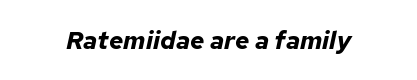
The image shows 25 px bold type, italic (leaning right); set normal letter spacing, not underlined.
